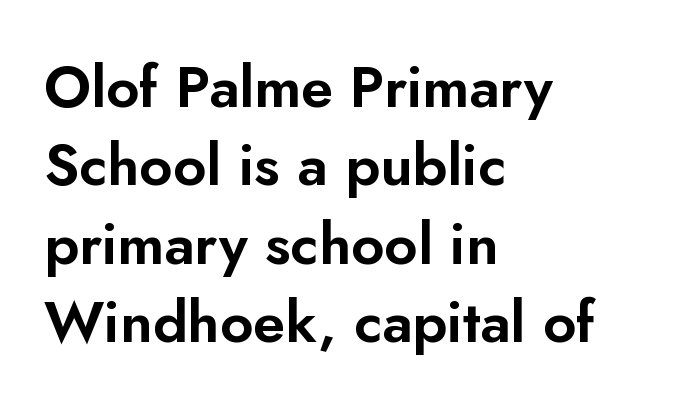
Nothing unusual about the tracking: characters are spaced as the font intends. This sample is left-justified, so line endings fall wherever the words run out. The axis of the letterforms is exactly vertical. Do the characters align in a grid? No, the font is proportional.
